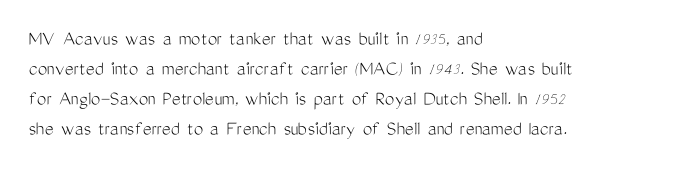
Q: Is the text bold? A: No.
Q: Is the text italic (slanted)? A: No, it is upright.
Q: Is the text underlined? A: No.
Q: How is the paragraph aligned? A: Left-aligned.
Q: Is the spacing between letters normal or unusually wide? A: Normal.
Q: Is the spacing between lines tight, normal or loose? A: Normal.
